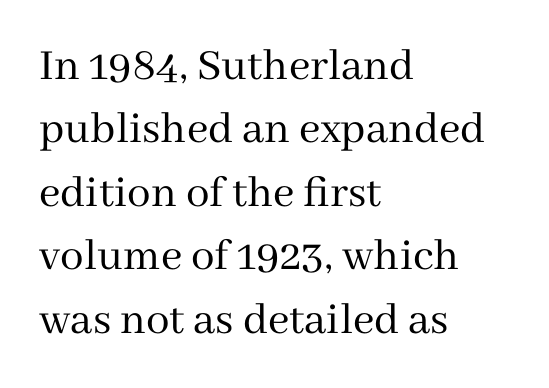
Q: Is the text bold? A: No.
Q: Is the text italic (slanted)? A: No, it is upright.
Q: Is the typeface a serif or a sans-serif typeface? A: Serif.
Q: Is the text underlined? A: No.
Q: How is the paragraph aligned? A: Left-aligned.
Q: Is the spacing between letters normal or unusually wide? A: Normal.
Q: Is the spacing between lines tight, normal or loose? A: Normal.
Q: Width (condensed, normal, or wide)? A: Normal.
Q: Stroke contrast? A: Medium.
Q: x-height? A: Medium.
Q: Monospaced? A: No.
